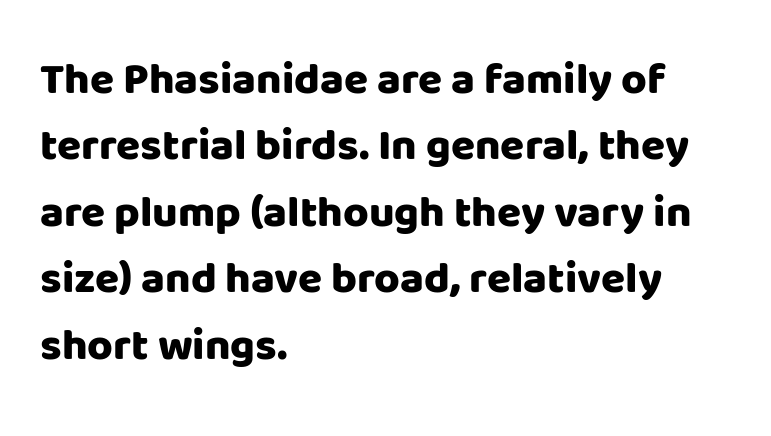
The image shows 44 px heavy sans-serif type, upright; set left-aligned, normal line spacing (1.51x), normal letter spacing, not underlined; low stroke contrast and a large x-height.
